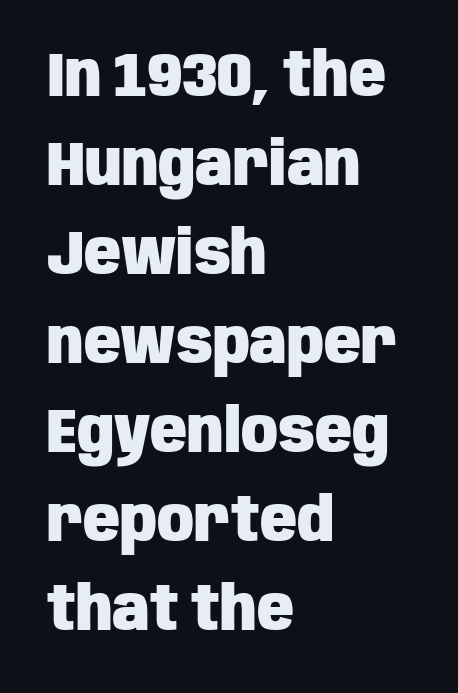
{"serif": "no", "italic": "no", "bold": "yes", "weight": "heavy", "width": "condensed", "stroke_contrast": "low", "x_height": "large", "monospaced": "no", "underline": "no", "align": "left", "line_spacing": "normal", "line_spacing_ratio": 1.46, "letter_spacing": "normal", "letter_spacing_em": 0.0, "glyph_px": 61}
